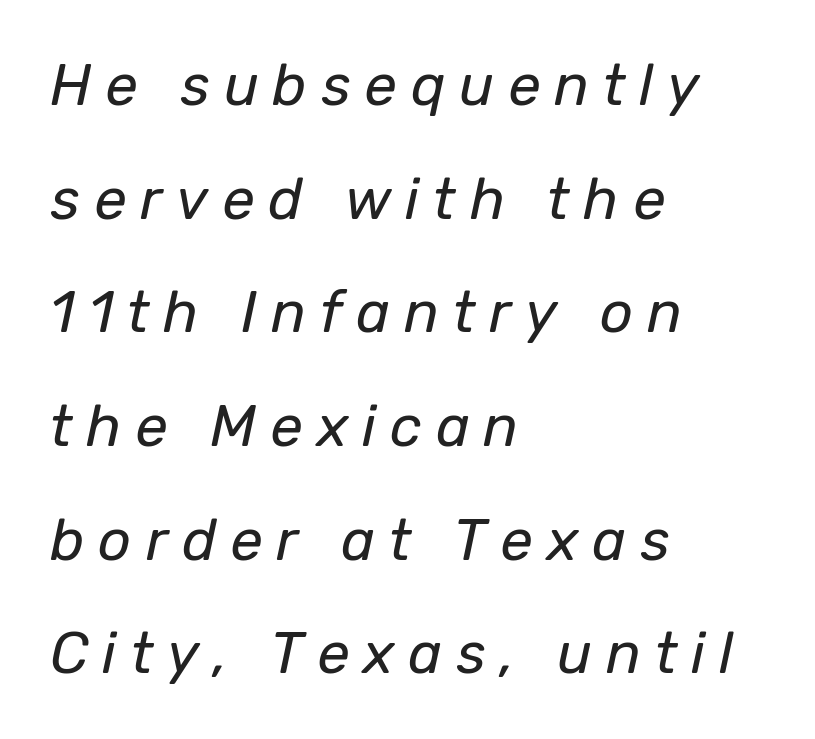
{"italic": "yes", "lean": "right", "slant_degrees": 12, "bold": "no", "weight": "regular", "width": "normal", "stroke_contrast": "low", "x_height": "medium", "monospaced": "no", "underline": "no", "align": "left", "line_spacing": "loose", "line_spacing_ratio": 1.96, "letter_spacing": "wide", "letter_spacing_em": 0.24, "glyph_px": 58}
